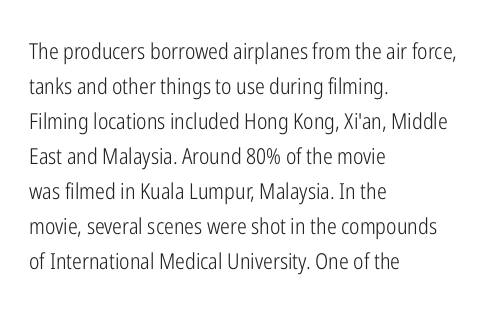
Every stem runs plumb, perpendicular to the baseline. Ink coverage per letter is moderate at most. Does extra space separate the letters? No, they use regular spacing. Line starts are locked; line ends wander. If you measured baseline to baseline, you'd find a middling distance.
